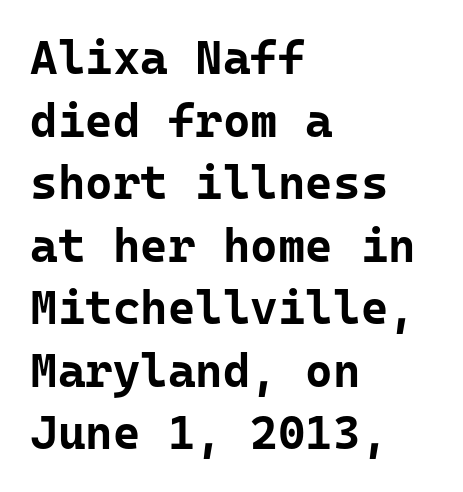
Q: Is the text bold? A: Yes.
Q: Is the text italic (slanted)? A: No, it is upright.
Q: Is the typeface a serif or a sans-serif typeface? A: Sans-serif.
Q: Is the text underlined? A: No.
Q: How is the paragraph aligned? A: Left-aligned.
Q: Is the spacing between letters normal or unusually wide? A: Normal.
Q: Is the spacing between lines tight, normal or loose? A: Normal.
Q: Width (condensed, normal, or wide)? A: Normal.
Q: Stroke contrast? A: Low.
Q: x-height? A: Medium.
Q: Monospaced? A: Yes.
